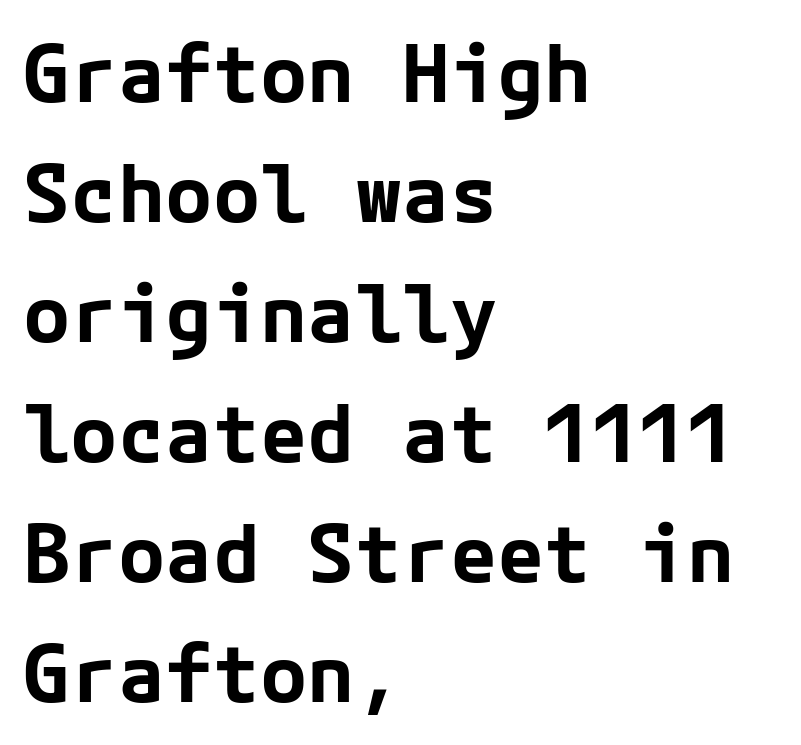
The face used here is rendered with its standard letterfit. Type style note: lacks serifs. The space directly below the letters is spotless. The lines in this sample share a left origin and differ only in where they stop. Stroke thickness is high; the sample reads as a true bold.
